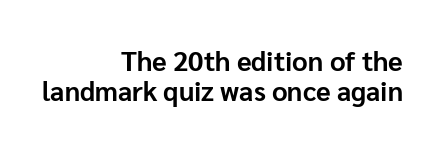
If you measured baseline to baseline, you'd find a short distance. Set as a true bold cut, around the 700 mark. Unmarked baselines from the first word to the last. Caption: multi-line text, flush right, ragged left.
